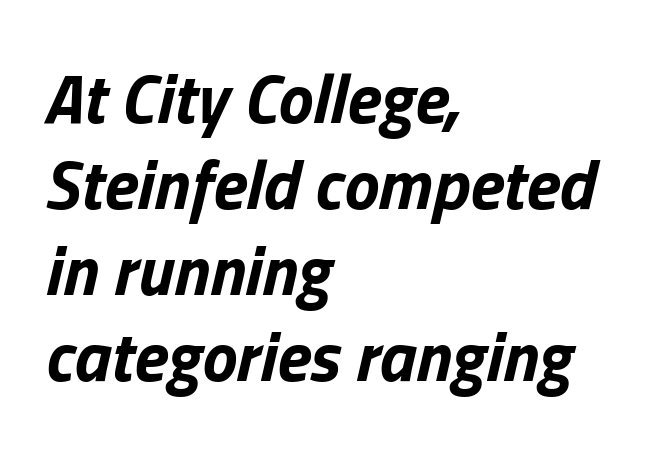
The image shows 70 px bold type, italic (leaning right); set left-aligned, line spacing 1.23x, normal letter spacing, not underlined; low stroke contrast and a medium x-height.
